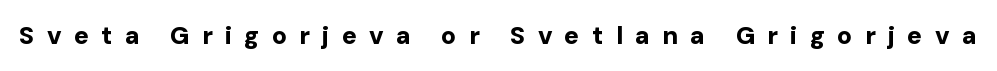
Every letter is thick-stroked: bold, no question. The tracking reads as deliberately expanded to a designer's eye. Underlining? Definitely not there. Italic: no, the glyphs are upright roman.
